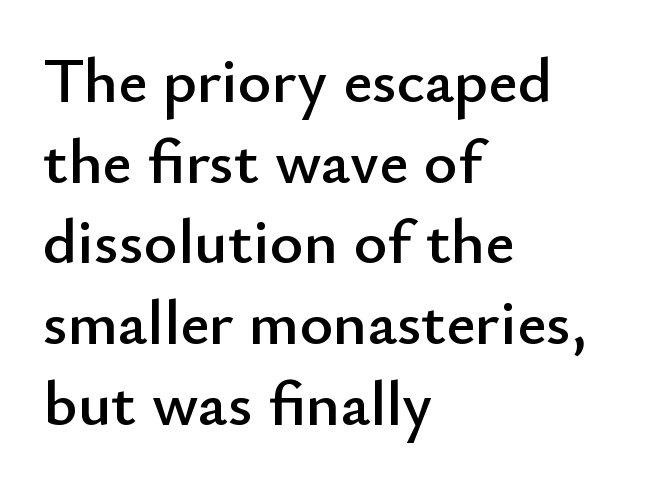
{"serif": "no", "italic": "no", "width": "normal", "stroke_contrast": "low", "x_height": "small", "monospaced": "no", "underline": "no", "align": "left", "line_spacing": "normal", "line_spacing_ratio": 1.26, "letter_spacing": "normal", "letter_spacing_em": 0.0, "glyph_px": 64}
